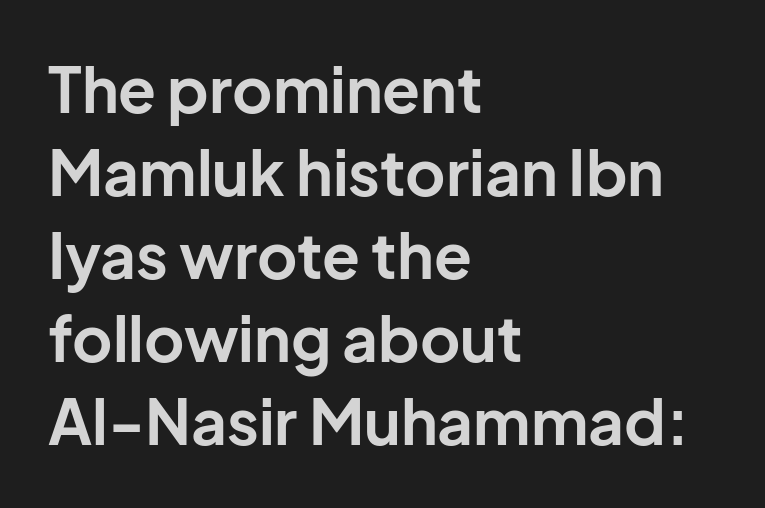
Is this a fixed-width face? No — the glyphs have proportional, varying widths. Nobody touched the tracking dial on this one. This rendering uses left alignment, leaving the right contour irregular. The letters stand upright; this is a roman face. Students, observe: this is what conventionally led text looks like. The typeface chosen for these lines omits serifs.
